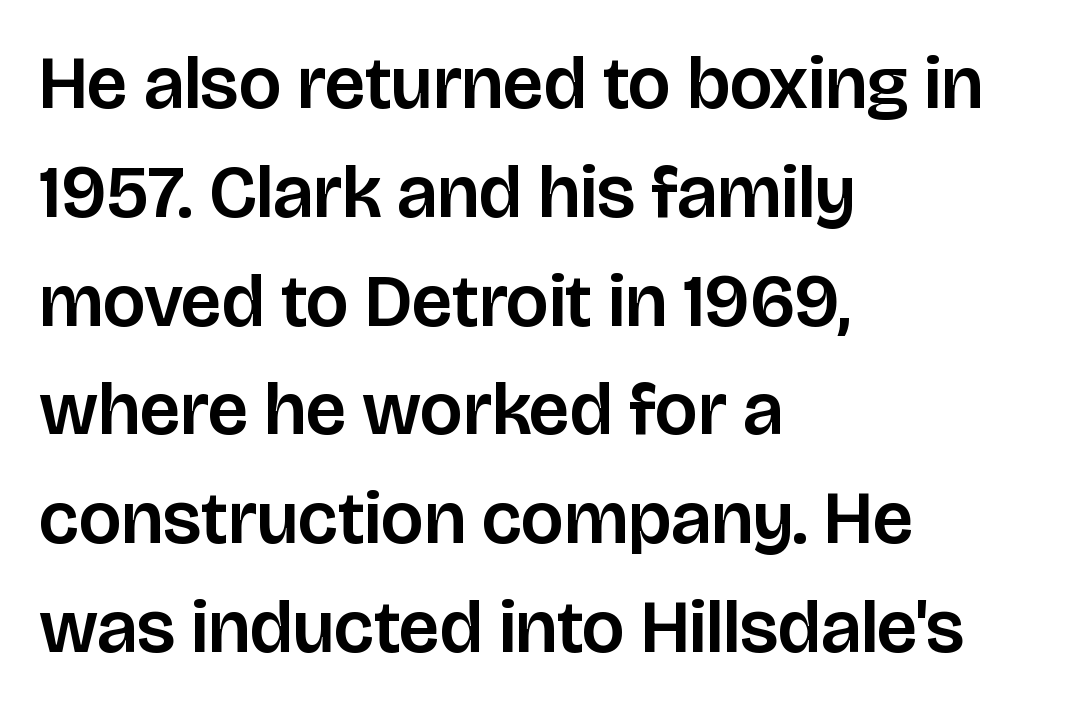
The image shows 74 px sans-serif type, upright; set left-aligned, normal line spacing (1.47x), normal letter spacing, not underlined; low stroke contrast and a large x-height.
